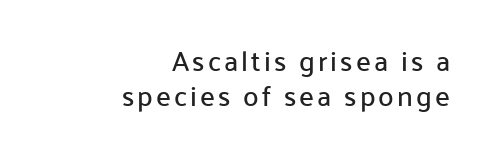
Here the designer chose a conventional face with non-uniform glyph widths. No italicization has been applied; the sample stays upright. What kind of face is this? One without serifs — a sans. Students, observe: this is what conventionally led text looks like. Glance below the letters and you will spot only blank space.
